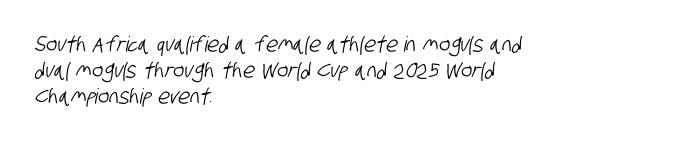
Q: Is the text underlined? A: No.
Q: How is the paragraph aligned? A: Left-aligned.
Q: Is the spacing between letters normal or unusually wide? A: Normal.
